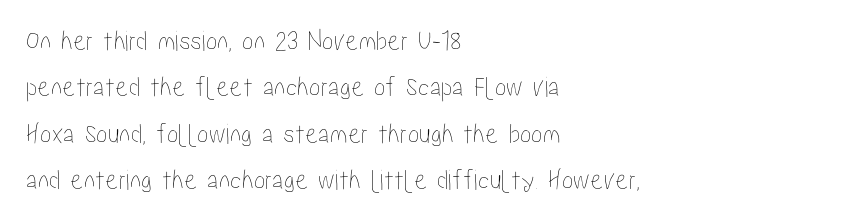
The setting favours the left margin, as ordinary paragraphs usually do. What's the leading like? Ordinary, nothing unusual. The horizontal fit of the characters is conventional and even. Looks like regular typesetting: each glyph gets only the width it needs. Vertical strokes here are truly vertical. Beneath every word, the page is bare.
